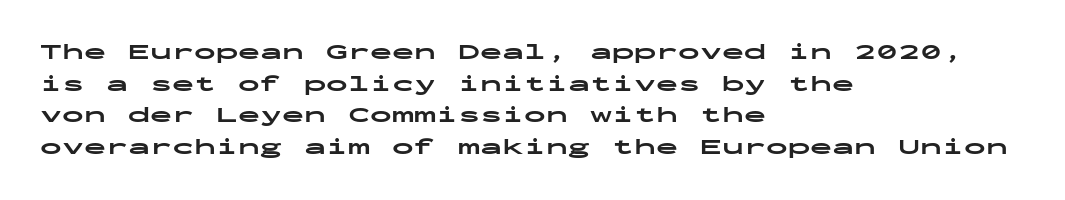
{"italic": "no", "bold": "yes", "underline": "no", "align": "left", "line_spacing": "normal", "line_spacing_ratio": 1.44, "letter_spacing": "normal", "letter_spacing_em": 0.0, "glyph_px": 22}
